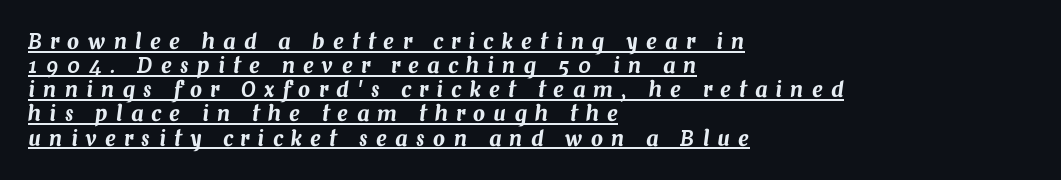
{"italic": "yes", "lean": "right", "slant_degrees": 7, "underline": "yes", "align": "left", "line_spacing": "tight", "line_spacing_ratio": 1.15, "letter_spacing": "wide", "letter_spacing_em": 0.4, "glyph_px": 21}
